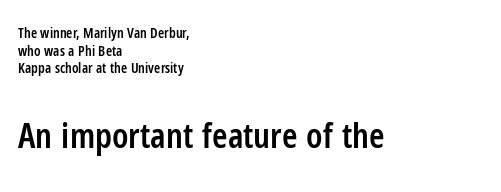
A typesetter would mark this as roman, not italic. Summary of vertical rhythm: regular, with standard interline spacing. A typesetter would call this proportional, since set widths differ per character. Underline: absent. To sum up the face: it is a sans, with no serifs. The sample has been set in demibold, a notch under bold.
